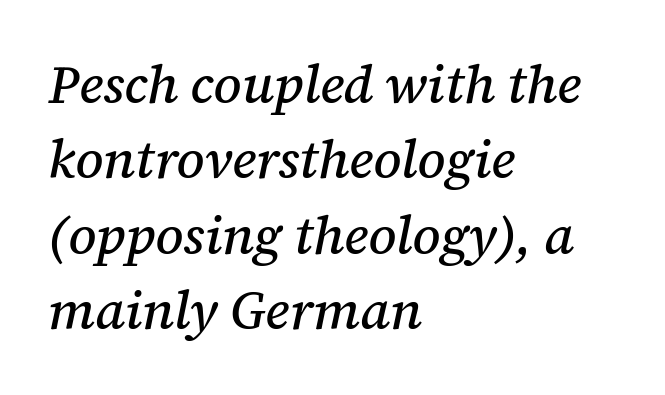
The image shows 53 px serif type, italic (leaning right); set left-aligned, normal line spacing (1.42x), normal letter spacing, not underlined; medium stroke contrast and a medium x-height.
